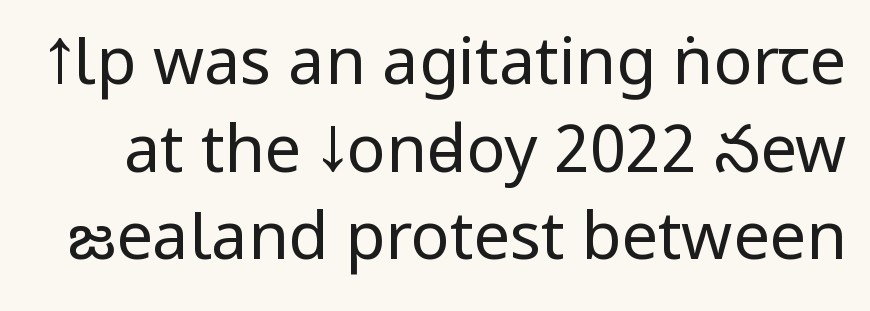
{"serif": "no", "italic": "no", "bold": "no", "weight": "regular", "width": "condensed", "stroke_contrast": "low", "x_height": "large", "monospaced": "no", "underline": "no", "line_spacing": "normal", "line_spacing_ratio": 1.35, "letter_spacing": "normal", "letter_spacing_em": 0.0, "glyph_px": 65}
